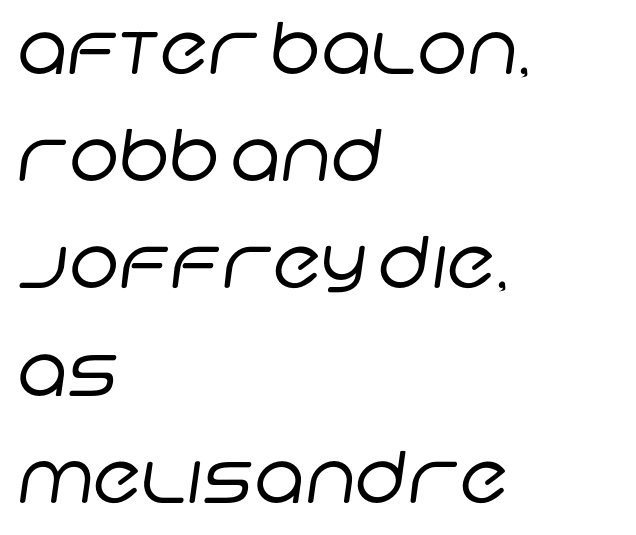
The image shows 71 px regular-weight sans-serif type; set left-aligned, normal line spacing (1.51x), normal letter spacing, not underlined; low stroke contrast and a large x-height.
